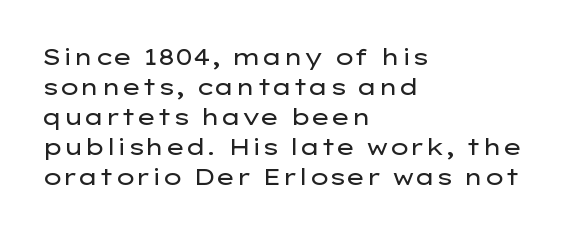
The image shows 23 px text type, upright; set left-aligned, normal line spacing (1.3x), normal letter spacing, not underlined.
